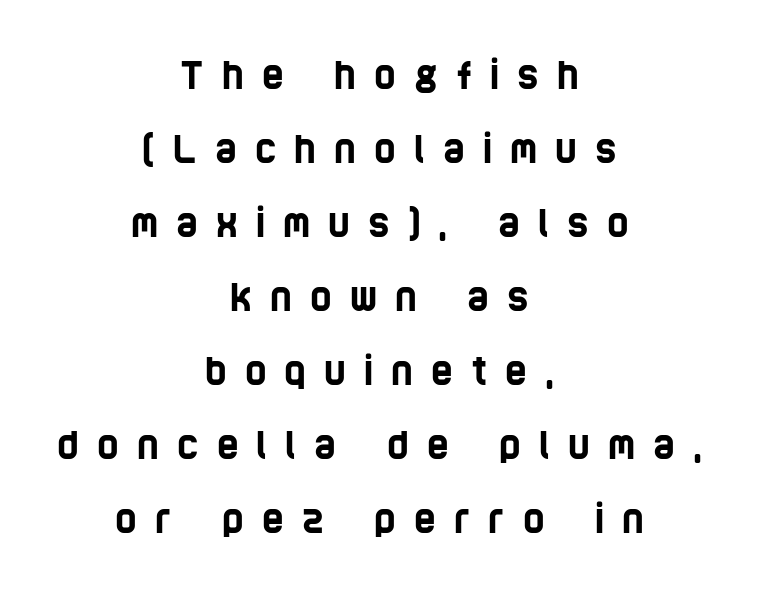
Q: Is the typeface a serif or a sans-serif typeface? A: Sans-serif.
Q: Is the text underlined? A: No.
Q: How is the paragraph aligned? A: Centered.
Q: Is the spacing between letters normal or unusually wide? A: Unusually wide.
Q: Is the spacing between lines tight, normal or loose? A: Loose.
Q: Width (condensed, normal, or wide)? A: Condensed.
Q: Stroke contrast? A: Low.
Q: x-height? A: Large.
Q: Monospaced? A: No.
